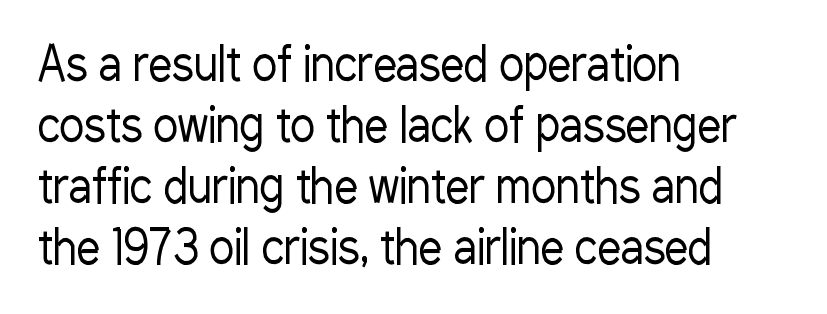
Each letter keeps its own natural width here, so spacing adapts to shape. Weight class: somewhere from thin through regular. Check the space under the baseline: it is left empty. To sum up the face: it is a sans, with no serifs. The paragraph shown leans on its left margin. Leading matches the norm, producing a regular column.
